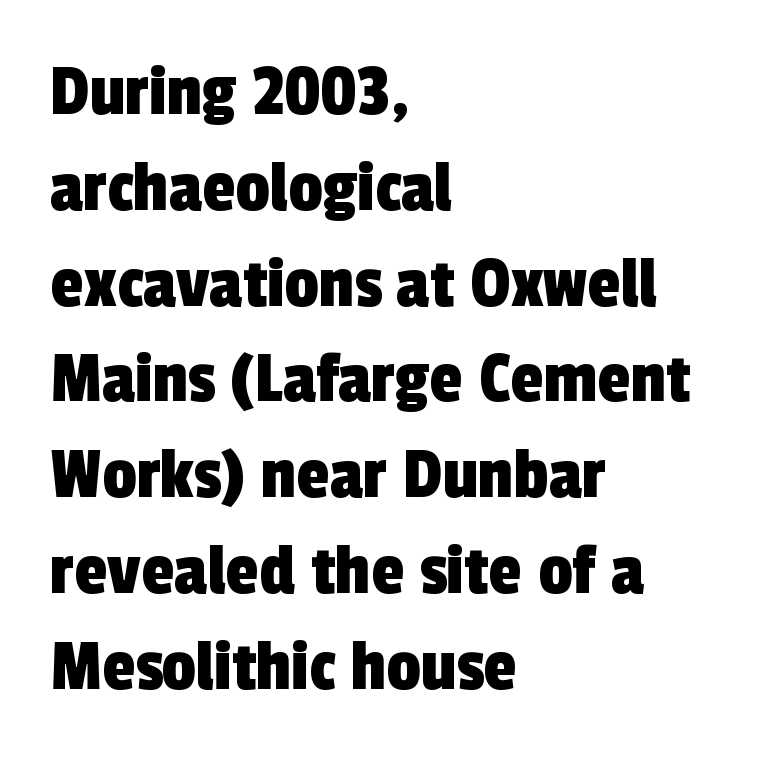
Vertically, the passage feels balanced, rows spaced as you'd expect. Reading down the block, your eye returns to a fixed left position each line. Just letters on the line, the space beneath them empty. Do the characters align in a grid? No, the font is proportional. Serifs: no, the terminals of the letterforms are clean.
